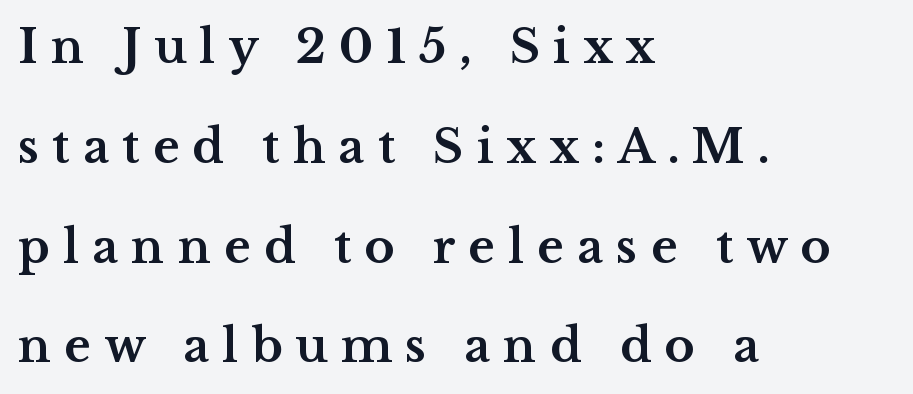
The lines are quadded left. Caption: bold face, heavy strokes. Honestly, there is no underline to notice here at all. Classification — serif.
